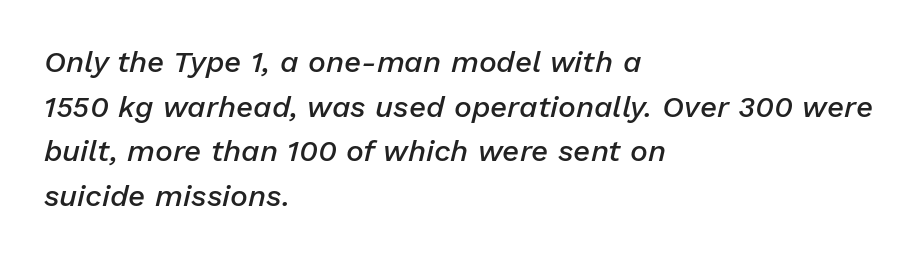
You can tell it's italic because the verticals aren't actually vertical. You could call the tracking neutral — neither tight nor loose. The passage is arranged the way most books set body copy — flush left. Think of a printed novel: that variable character pitch is what you see here.
